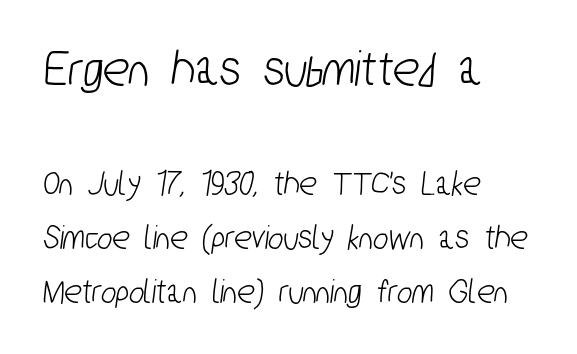
The image shows 54 px condensed sans-serif type; set left-aligned, normal line spacing (1.5x), normal letter spacing, not underlined; the first (top) block is 1.5x larger; low stroke contrast and a medium x-height.
